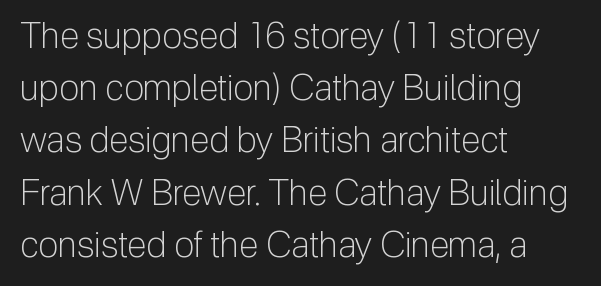
Q: Is the text bold? A: No.
Q: Is the text italic (slanted)? A: No, it is upright.
Q: Is the typeface a serif or a sans-serif typeface? A: Sans-serif.
Q: Is the text underlined? A: No.
Q: How is the paragraph aligned? A: Left-aligned.
Q: Is the spacing between letters normal or unusually wide? A: Normal.
Q: Is the spacing between lines tight, normal or loose? A: Normal.
Q: Width (condensed, normal, or wide)? A: Normal.
Q: Stroke contrast? A: Low.
Q: x-height? A: Medium.
Q: Monospaced? A: No.
